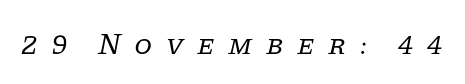
The specimen omits any rule beneath the text block's lines. The gaps between neighbouring characters are conspicuously large. This sample has the flowing, uneven cadence of proportional lettering. Yep, those are serifs on the letters. The typesetting does not lean heavy: it is not bold.
